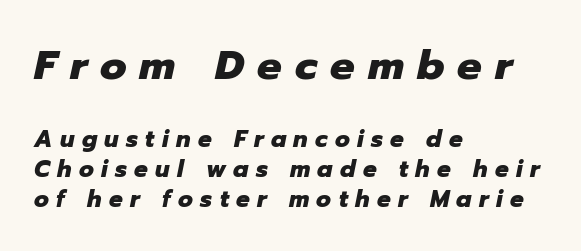
These lines are set flush left with a ragged right edge. Heft: maximum for text — a bold. Varying glyph widths throughout — classic text-font behaviour. Compared with ordinary roman type, these characters are visibly tilted.
